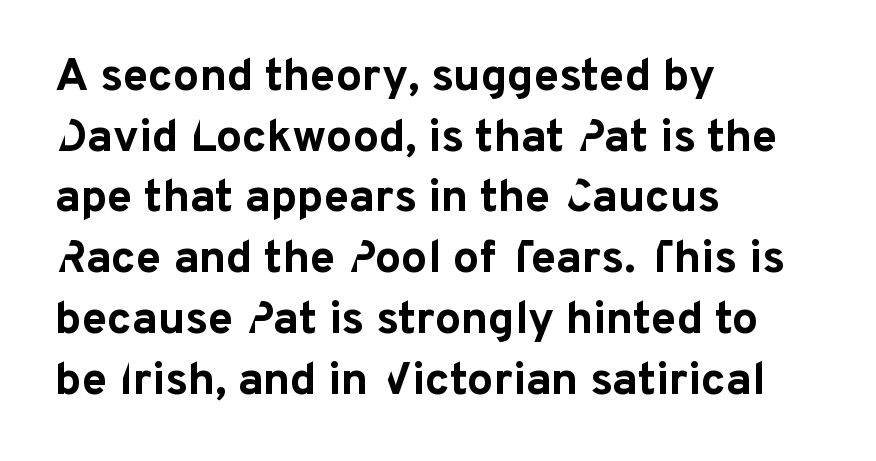
A bare baseline throughout the passage. No italicization has been applied; the sample stays upright. Classification — sans serif. Teacher's note: observe the even left margin — that is flush-left alignment. The designer left line spacing at the default.
